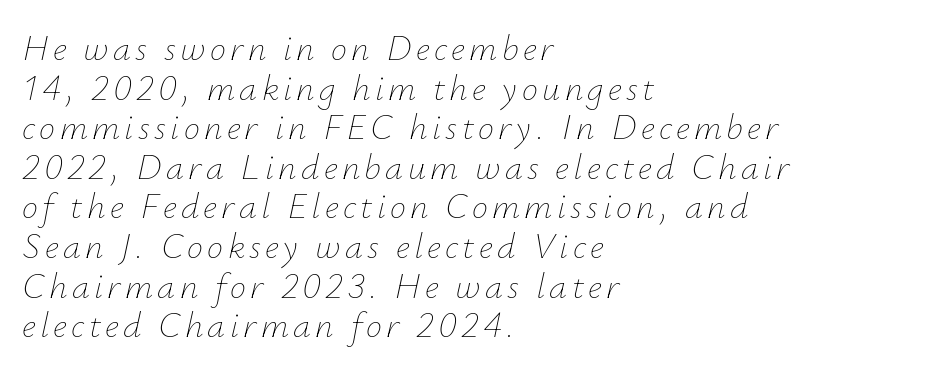
A quiet, ordinary-to-light weight characterises the typeface. No word sits above an underline. Line starts are locked; line ends wander. A typesetter would mark this as italic. Quick note: interline space is minimal. Think of a printed novel: that variable character pitch is what you see here.
